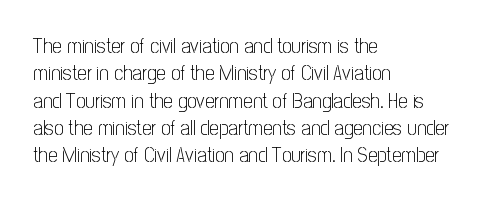
{"italic": "no", "bold": "no", "underline": "no", "align": "left", "line_spacing": "normal", "line_spacing_ratio": 1.3, "letter_spacing": "normal", "letter_spacing_em": 0.0, "glyph_px": 21}
